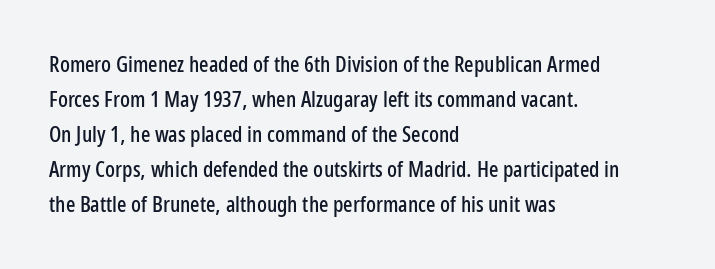
{"italic": "no", "underline": "no", "align": "left", "line_spacing": "normal", "line_spacing_ratio": 1.59, "letter_spacing": "normal", "letter_spacing_em": 0.0, "glyph_px": 22}
